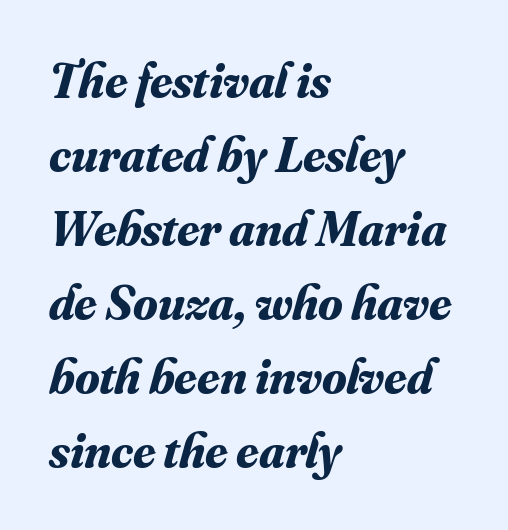
The image shows 50 px bold serif type, italic (leaning right); set left-aligned, normal line spacing (1.48x), normal letter spacing, not underlined; medium stroke contrast and a small x-height.
